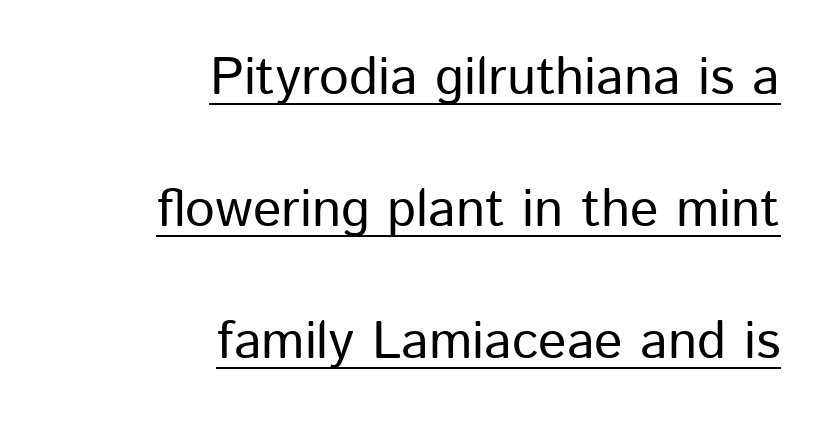
{"serif": "no", "italic": "no", "bold": "no", "weight": "regular", "width": "normal", "stroke_contrast": "low", "x_height": "medium", "monospaced": "no", "underline": "yes", "align": "right", "line_spacing": "loose", "line_spacing_ratio": 2.49, "letter_spacing": "normal", "letter_spacing_em": 0.0, "glyph_px": 53}
